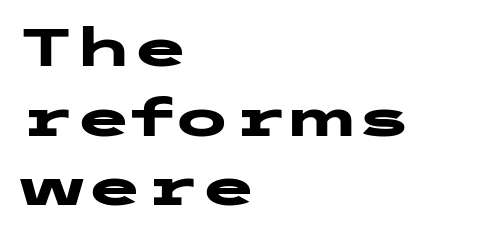
The image shows 52 px heavy, wide sans-serif type, upright; set left-aligned, normal line spacing (1.34x), normal letter spacing, not underlined; low stroke contrast and a medium x-height.
